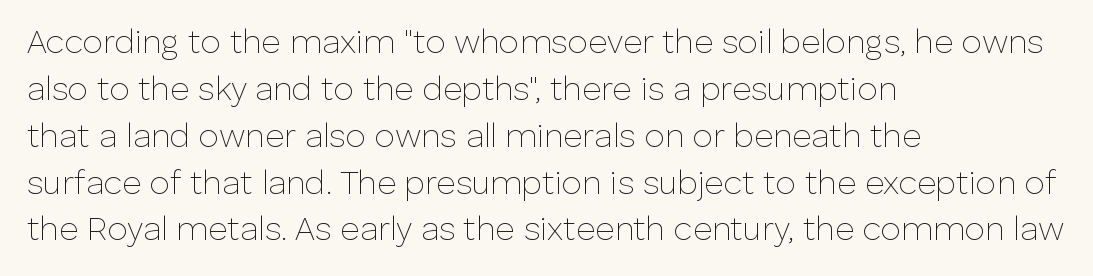
The image shows 33 px thin sans-serif type, upright; set left-aligned, normal line spacing (1.42x), normal letter spacing, not underlined; low stroke contrast and a medium x-height.
